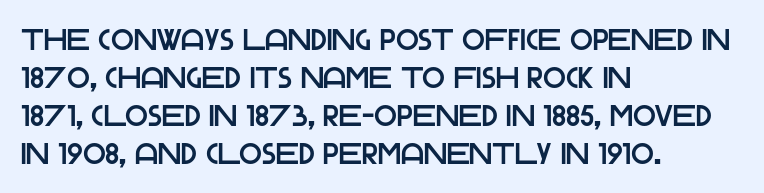
{"serif": "no", "italic": "no", "width": "normal", "stroke_contrast": "low", "x_height": "large", "monospaced": "no", "underline": "no", "align": "left", "line_spacing": "normal", "line_spacing_ratio": 1.27, "letter_spacing": "normal", "letter_spacing_em": 0.0, "glyph_px": 30}
